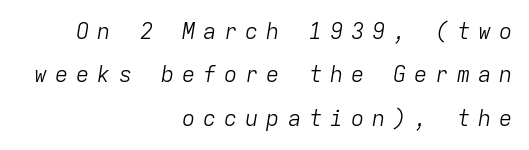
The image shows 22 px text type, italic (leaning right); set right-aligned, loose line spacing (1.97x), unusually wide letter spacing (+0.36 em), not underlined.
